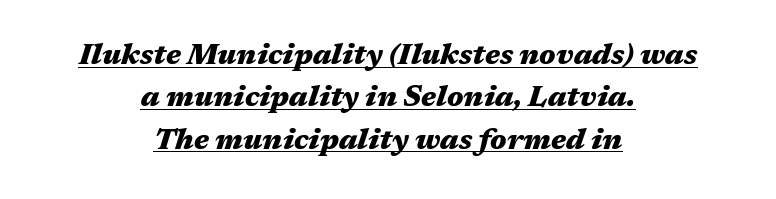
The image shows 29 px heavy, wide type, italic (leaning right); set centered, normal line spacing (1.46x), normal letter spacing, underlined; medium stroke contrast and a medium x-height.
